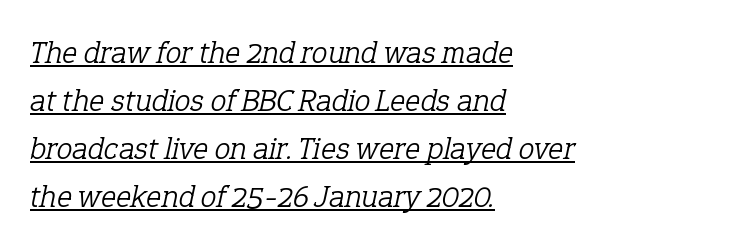
{"serif": "yes", "italic": "yes", "lean": "right", "slant_degrees": 12, "bold": "no", "weight": "light", "width": "normal", "stroke_contrast": "low", "x_height": "medium", "monospaced": "no", "underline": "yes", "align": "left", "line_spacing": "normal", "line_spacing_ratio": 1.5, "letter_spacing": "normal", "letter_spacing_em": 0.0, "glyph_px": 32}
